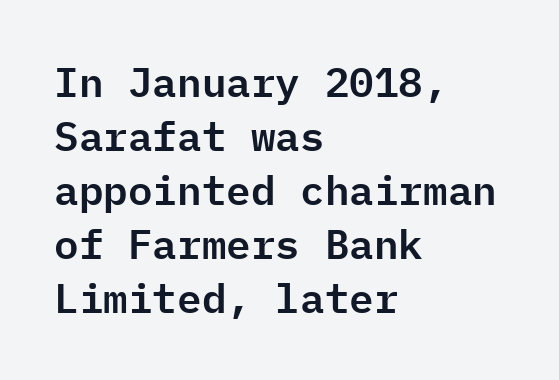
{"serif": "no", "italic": "no", "width": "normal", "stroke_contrast": "low", "x_height": "medium", "monospaced": "yes", "underline": "no", "align": "left", "line_spacing": "normal", "line_spacing_ratio": 1.32, "letter_spacing": "normal", "letter_spacing_em": 0.0, "glyph_px": 41}
